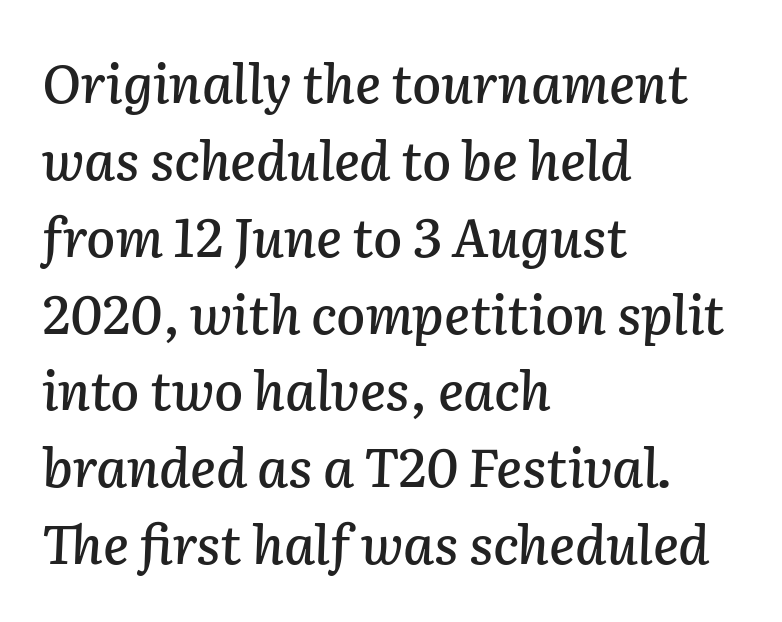
The lines in this sample share a left origin and differ only in where they stop. Think of a printed novel: that variable character pitch is what you see here. Each word holds together tightly as a unit, with standard inter-letter gaps. Just letters on the line, the space beneath them empty.
